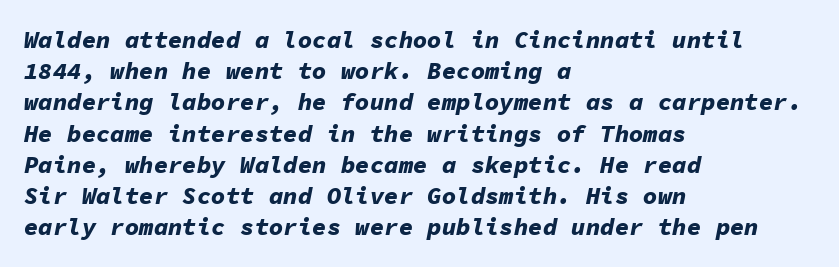
You could call the tracking neutral — neither tight nor loose. Compared with an ordinary text face, these strokes are far heavier — a full bold. Bare-footed words on every line. Each new line begins a customary step beneath the previous one.
